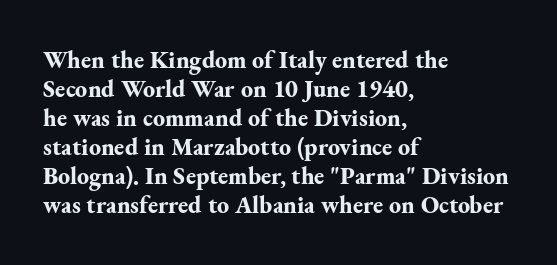
{"italic": "no", "bold": "yes", "underline": "no", "align": "left", "line_spacing_ratio": 1.21, "letter_spacing": "normal", "letter_spacing_em": 0.0, "glyph_px": 24}
